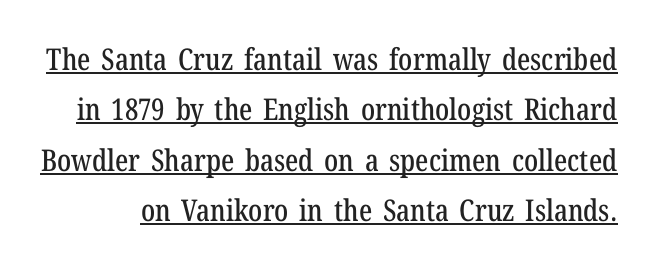
{"serif": "yes", "italic": "no", "width": "condensed", "stroke_contrast": "low", "x_height": "medium", "monospaced": "no", "underline": "yes", "line_spacing": "normal", "line_spacing_ratio": 1.68, "letter_spacing": "normal", "letter_spacing_em": 0.0, "glyph_px": 30}
